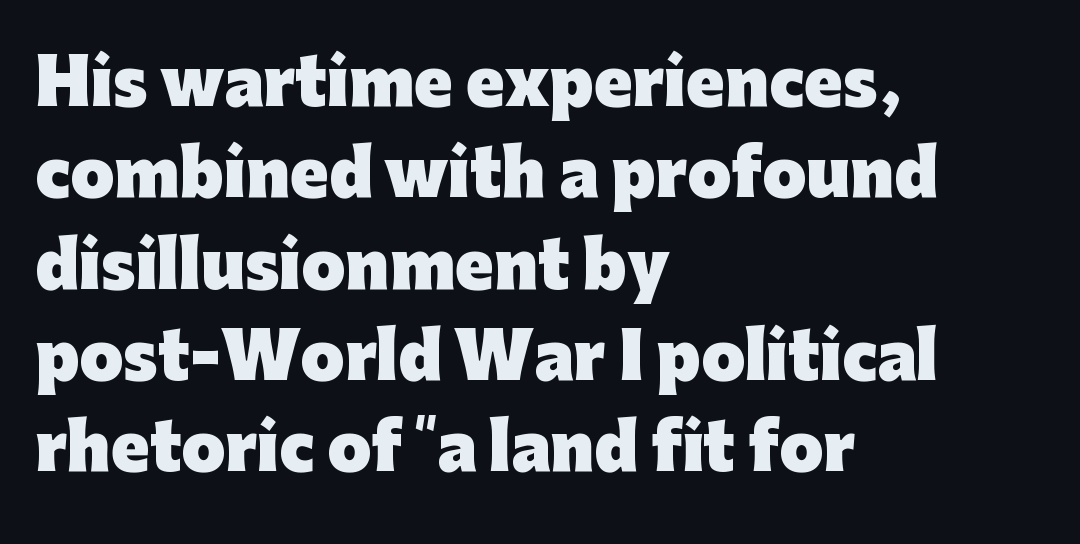
{"serif": "no", "italic": "no", "bold": "yes", "weight": "heavy", "width": "normal", "stroke_contrast": "low", "x_height": "medium", "monospaced": "no", "underline": "no", "align": "left", "line_spacing": "normal", "line_spacing_ratio": 1.45, "letter_spacing": "normal", "letter_spacing_em": 0.0, "glyph_px": 63}
